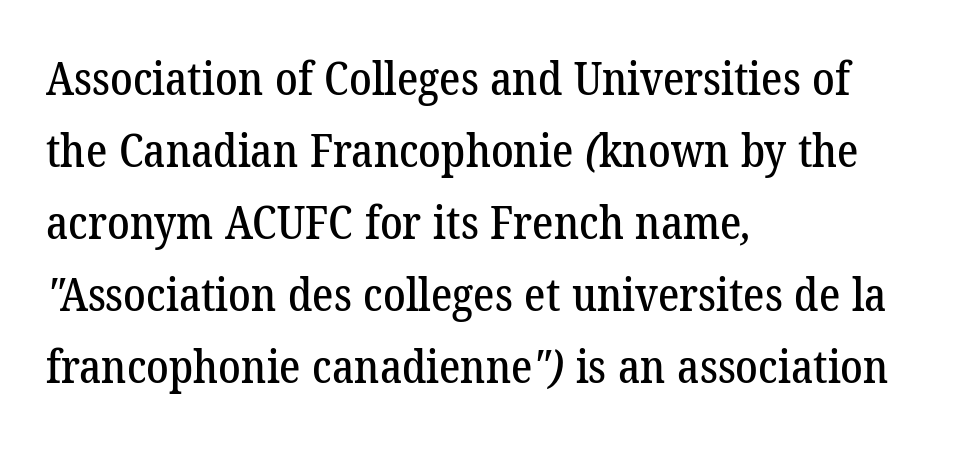
{"serif": "yes", "width": "normal", "stroke_contrast": "low", "x_height": "medium", "monospaced": "no", "underline": "no", "align": "left", "line_spacing": "normal", "line_spacing_ratio": 1.6, "letter_spacing": "normal", "letter_spacing_em": 0.0, "glyph_px": 45}
